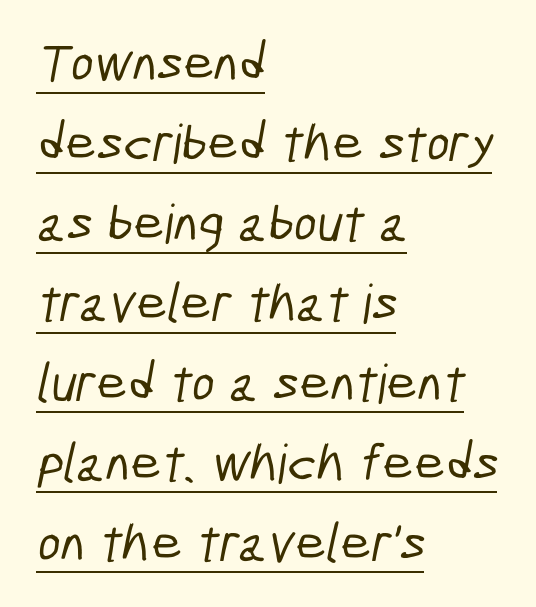
Here the designer chose a conventional face with non-uniform glyph widths. The face used here appears with an underline applied. Nobody touched the tracking dial on this one. One glance says typical: line gaps are just what's usual. The lines are quadded left.
